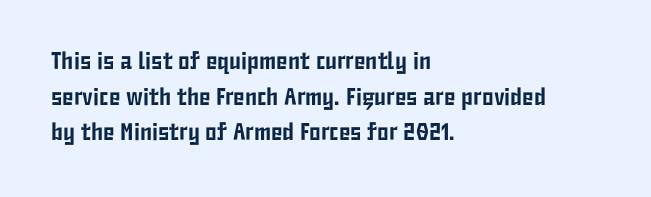
The lettering holds an erect, upright posture throughout. Inter-character spacing is left at the font's built-in metrics. The glyphs are unaccompanied by any horizontal stroke below them. Horizontal alignment here is leftward, the default for most running prose. Is there much room between lines? A standard amount, neither cramped nor airy.
